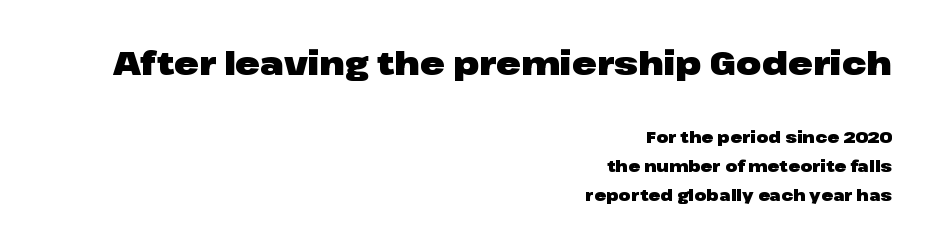
Q: Is the text bold? A: Yes.
Q: Is the text italic (slanted)? A: No, it is upright.
Q: Is the typeface a serif or a sans-serif typeface? A: Sans-serif.
Q: Is the text underlined? A: No.
Q: How is the paragraph aligned? A: Right-aligned.
Q: Is the spacing between letters normal or unusually wide? A: Normal.
Q: Which block of text is set in a larger size, the first (top) or the second (bottom)? A: The first (top) one.
Q: Width (condensed, normal, or wide)? A: Wide.
Q: Stroke contrast? A: Low.
Q: x-height? A: Medium.
Q: Monospaced? A: No.
